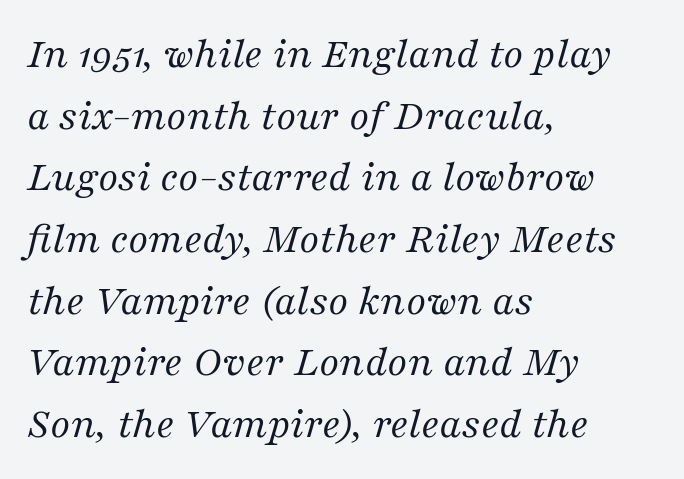
{"serif": "yes", "italic": "yes", "lean": "right", "slant_degrees": 16, "bold": "no", "weight": "regular", "width": "normal", "stroke_contrast": "medium", "x_height": "medium", "monospaced": "no", "underline": "no", "align": "left", "line_spacing": "normal", "line_spacing_ratio": 1.37, "letter_spacing": "normal", "letter_spacing_em": 0.0, "glyph_px": 45}
